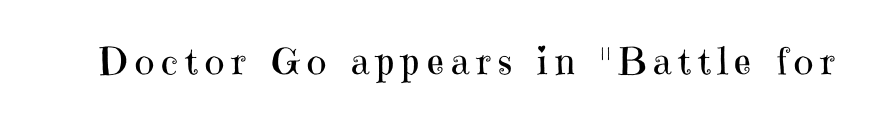
The image shows 37 px regular-weight serif type, upright; set not underlined; high stroke contrast and a medium x-height.
